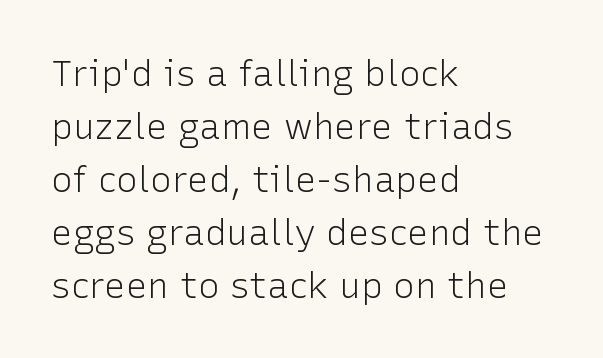
{"serif": "no", "italic": "no", "bold": "no", "weight": "light", "width": "normal", "stroke_contrast": "low", "x_height": "medium", "monospaced": "no", "underline": "no", "align": "left", "line_spacing": "normal", "line_spacing_ratio": 1.47, "letter_spacing": "normal", "letter_spacing_em": 0.0, "glyph_px": 36}
